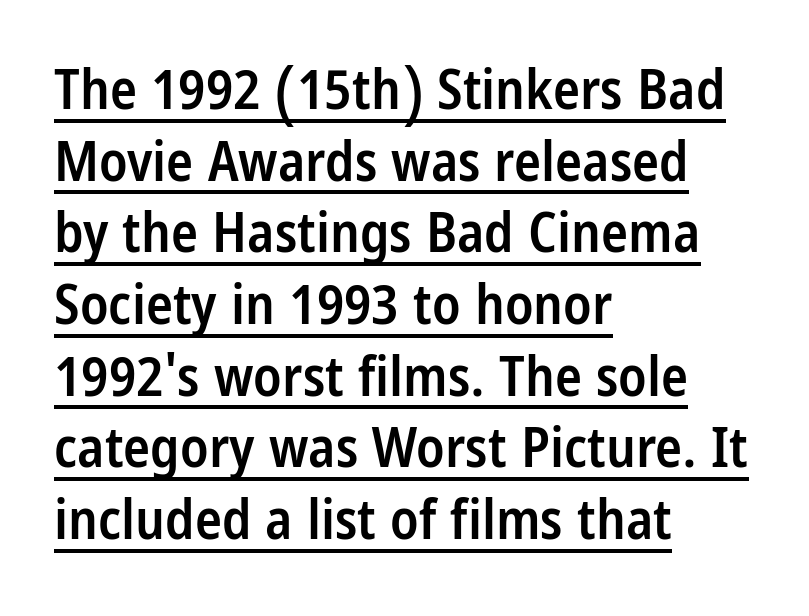
Summary of vertical rhythm: regular, with standard interline spacing. The ragged edge is on the right, which tells us the setting is flush left. A continuous stroke trails under the words, as in a hyperlink. Does the weight exceed regular? Yes, but only to semibold. The font's upright variant was chosen for this text.
